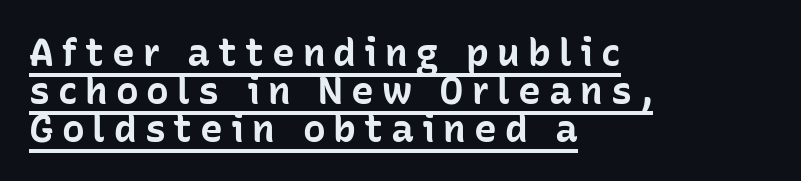
The image shows 38 px bold sans-serif type, upright; set left-aligned, tight line spacing (1.0x), unusually wide letter spacing (+0.21 em), underlined; low stroke contrast and a medium x-height.
